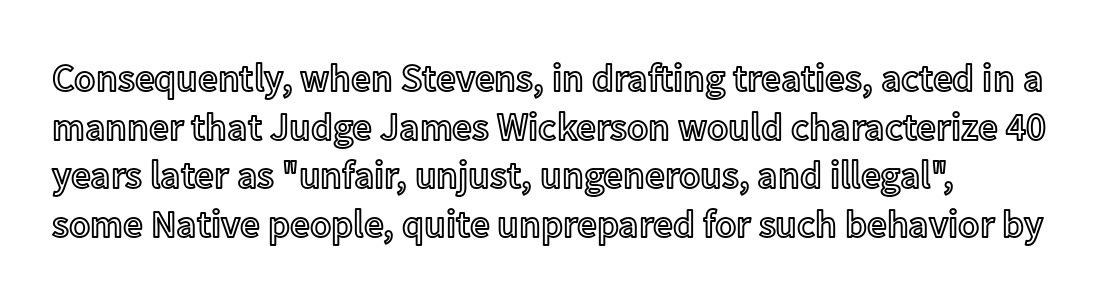
{"italic": "no", "width": "normal", "x_height": "medium", "monospaced": "no", "underline": "no", "line_spacing": "normal", "line_spacing_ratio": 1.25, "letter_spacing": "normal", "letter_spacing_em": 0.0, "glyph_px": 39}
